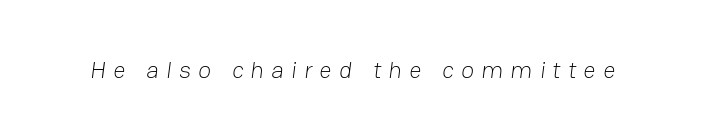
The image shows 24 px text type; set unusually wide letter spacing (+0.3 em), not underlined.
